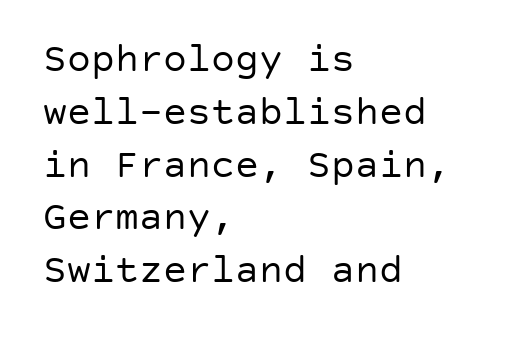
Is the type heavy? It reads as light-to-regular instead. Quick note: interline space is typical. Observe the absence of serifs on each vertical stroke in this sample. Unlike italic type, these characters show no tilt at all. A clean baseline with only descenders dipping below it. If you drew a ruler down the left edge, every line would touch it.
